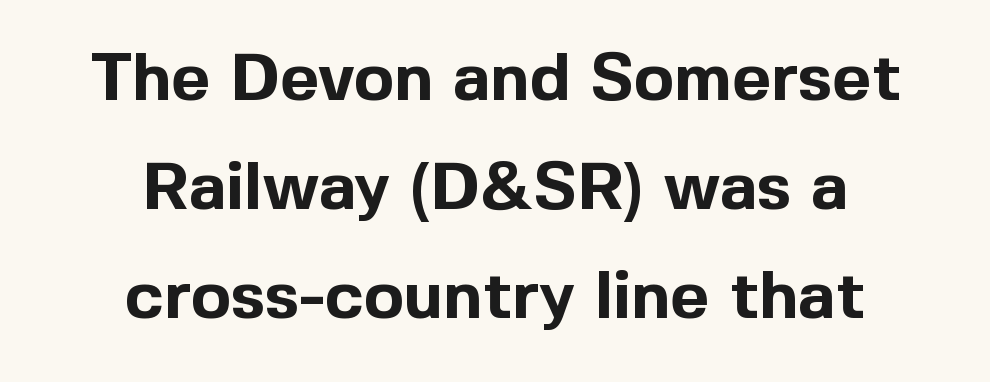
This sample uses an upright cut, with every glyph sitting square on the baseline. The space between consecutive lines is moderate. Is this a fixed-width face? No — the glyphs have proportional, varying widths. The strip under each line holds only bare page. Layout note: lines centered.
